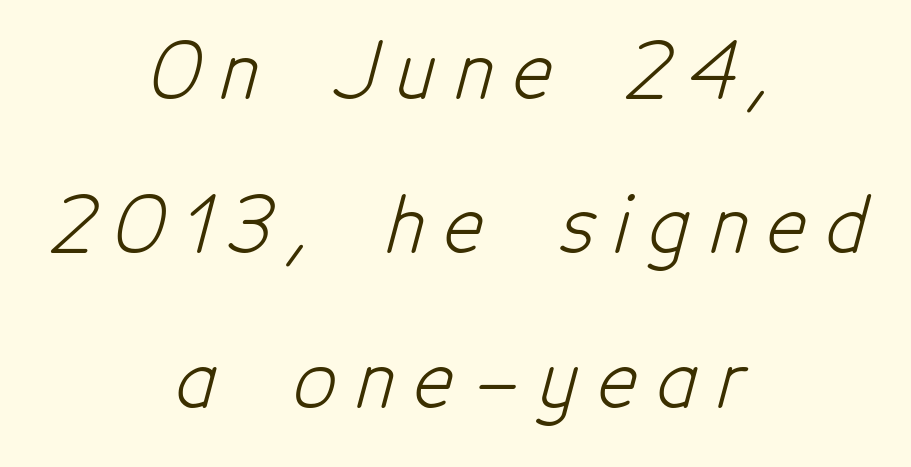
{"serif": "no", "bold": "no", "weight": "light", "width": "condensed", "stroke_contrast": "low", "x_height": "medium", "monospaced": "no", "underline": "no", "align": "center", "line_spacing": "loose", "line_spacing_ratio": 2.06, "letter_spacing": "wide", "letter_spacing_em": 0.26, "glyph_px": 75}
